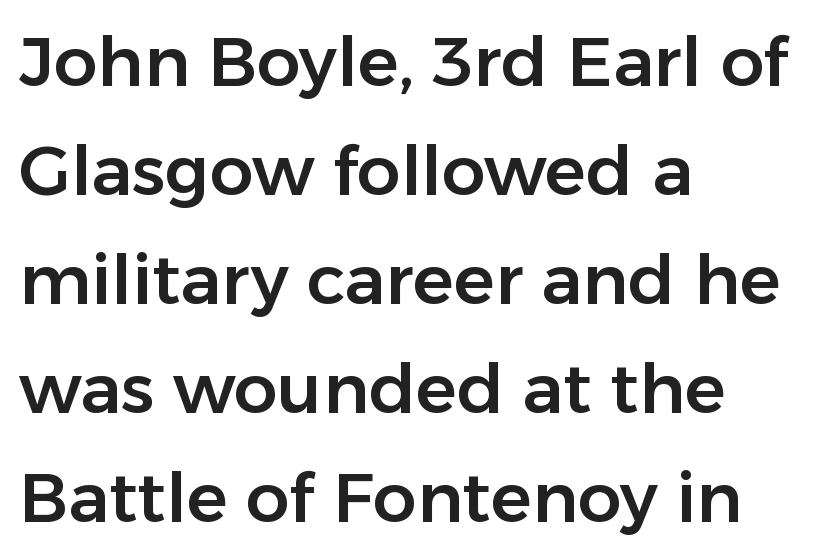
The image shows 69 px sans-serif type, upright; set left-aligned, normal line spacing (1.58x), normal letter spacing, not underlined; low stroke contrast and a medium x-height.
